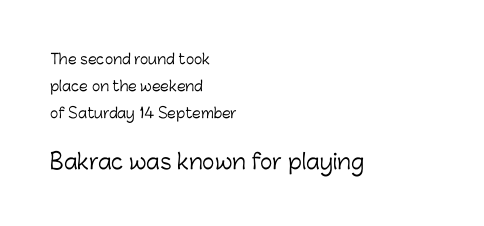
The image shows 21 px text type, upright; set left-aligned, loose line spacing (1.94x), normal letter spacing, not underlined; the second (bottom) block is 1.5x larger.
